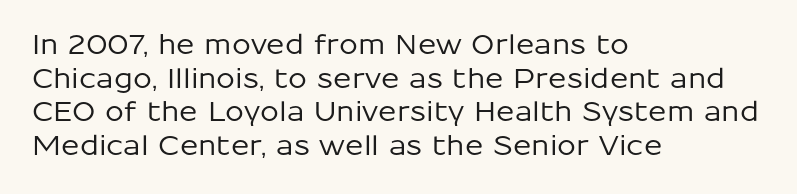
The image shows 27 px text type, upright; set left-aligned, normal line spacing (1.25x), normal letter spacing, not underlined.
